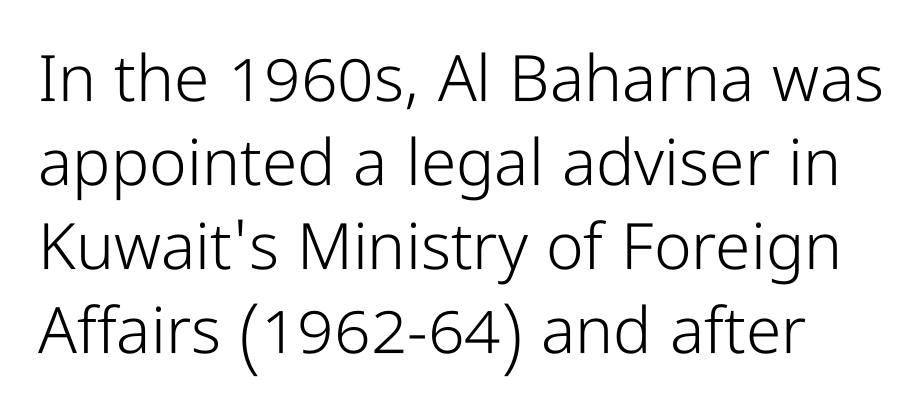
{"serif": "no", "italic": "no", "bold": "no", "weight": "light", "width": "condensed", "stroke_contrast": "low", "x_height": "medium", "monospaced": "no", "underline": "no", "line_spacing": "normal", "line_spacing_ratio": 1.31, "letter_spacing": "normal", "letter_spacing_em": 0.0, "glyph_px": 64}
